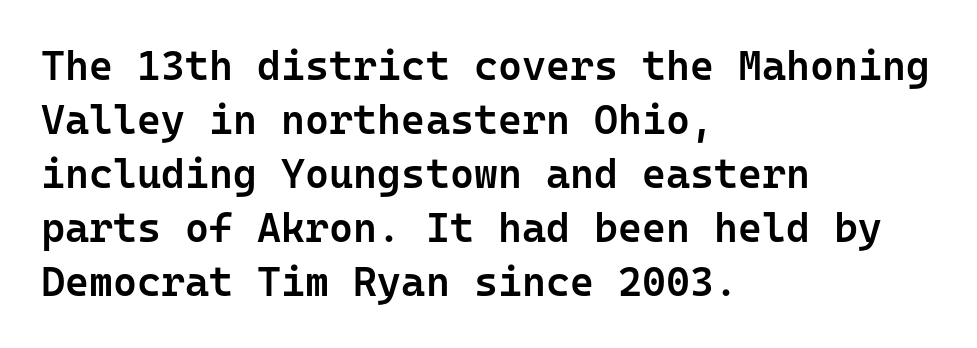
If you drew a ruler down the left edge, every line would touch it. The characters display no serif detailing; their extremities are plain. The lines sit at an ordinary, default distance from one another. A fair bit of extra ink — the face is semibold, not bold. The passage shown is typed in a monospace face where columns stay perfectly aligned.
